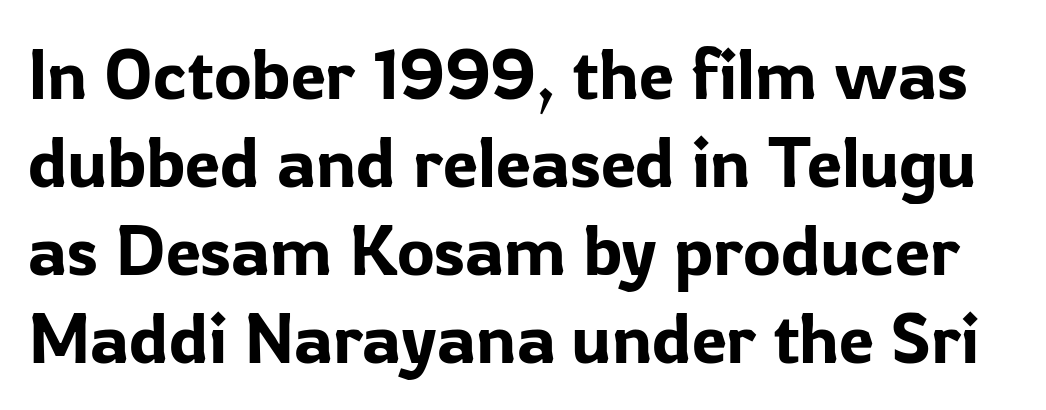
Q: Is the text italic (slanted)? A: No, it is upright.
Q: Is the typeface a serif or a sans-serif typeface? A: Sans-serif.
Q: Is the text underlined? A: No.
Q: Is the spacing between letters normal or unusually wide? A: Normal.
Q: Width (condensed, normal, or wide)? A: Normal.
Q: Stroke contrast? A: Low.
Q: x-height? A: Medium.
Q: Monospaced? A: No.
